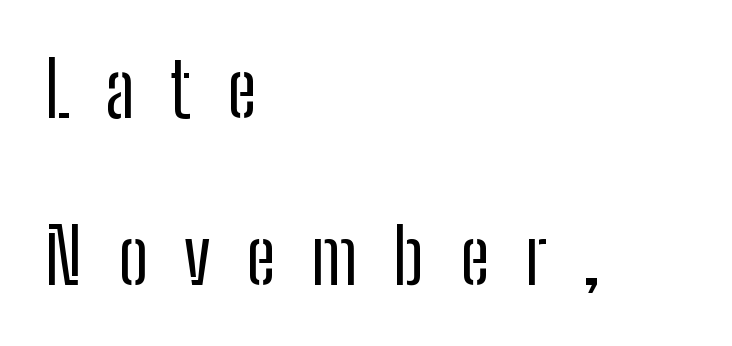
Q: Is the text bold? A: No.
Q: Is the text italic (slanted)? A: No, it is upright.
Q: Is the typeface a serif or a sans-serif typeface? A: Sans-serif.
Q: Is the text underlined? A: No.
Q: How is the paragraph aligned? A: Left-aligned.
Q: Is the spacing between letters normal or unusually wide? A: Unusually wide.
Q: Is the spacing between lines tight, normal or loose? A: Loose.
Q: Width (condensed, normal, or wide)? A: Condensed.
Q: Stroke contrast? A: Low.
Q: x-height? A: Medium.
Q: Monospaced? A: No.
